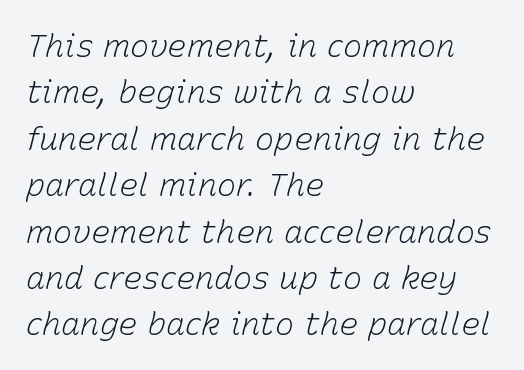
{"italic": "yes", "lean": "right", "slant_degrees": 15, "bold": "no", "weight": "light", "width": "normal", "stroke_contrast": "low", "x_height": "medium", "monospaced": "no", "underline": "no", "align": "left", "line_spacing": "normal", "line_spacing_ratio": 1.45, "letter_spacing": "normal", "letter_spacing_em": 0.0, "glyph_px": 32}
